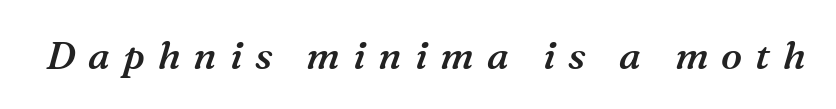
The image shows 39 px semibold serif type, italic (leaning right); set unusually wide letter spacing (+0.33 em), not underlined; medium stroke contrast and a medium x-height.
